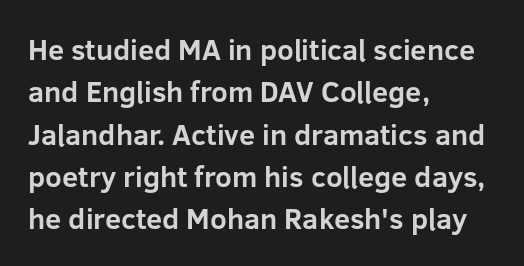
Q: Is the text bold? A: Yes.
Q: Is the text italic (slanted)? A: No, it is upright.
Q: Is the typeface a serif or a sans-serif typeface? A: Sans-serif.
Q: Is the text underlined? A: No.
Q: How is the paragraph aligned? A: Left-aligned.
Q: Is the spacing between letters normal or unusually wide? A: Normal.
Q: Is the spacing between lines tight, normal or loose? A: Normal.
Q: Width (condensed, normal, or wide)? A: Normal.
Q: Stroke contrast? A: Low.
Q: x-height? A: Medium.
Q: Monospaced? A: No.
